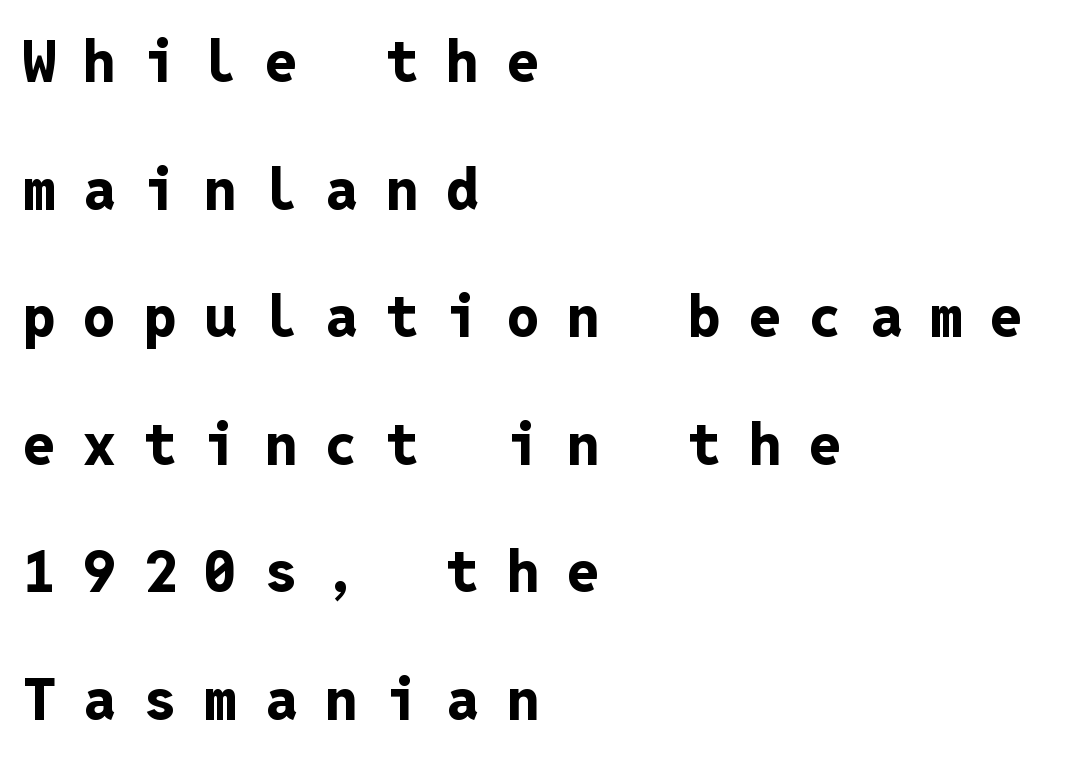
Q: Is the text bold? A: Yes.
Q: Is the text italic (slanted)? A: No, it is upright.
Q: Is the typeface a serif or a sans-serif typeface? A: Sans-serif.
Q: Is the text underlined? A: No.
Q: How is the paragraph aligned? A: Left-aligned.
Q: Is the spacing between letters normal or unusually wide? A: Unusually wide.
Q: Is the spacing between lines tight, normal or loose? A: Loose.
Q: Width (condensed, normal, or wide)? A: Normal.
Q: Stroke contrast? A: Low.
Q: x-height? A: Medium.
Q: Monospaced? A: Yes.
